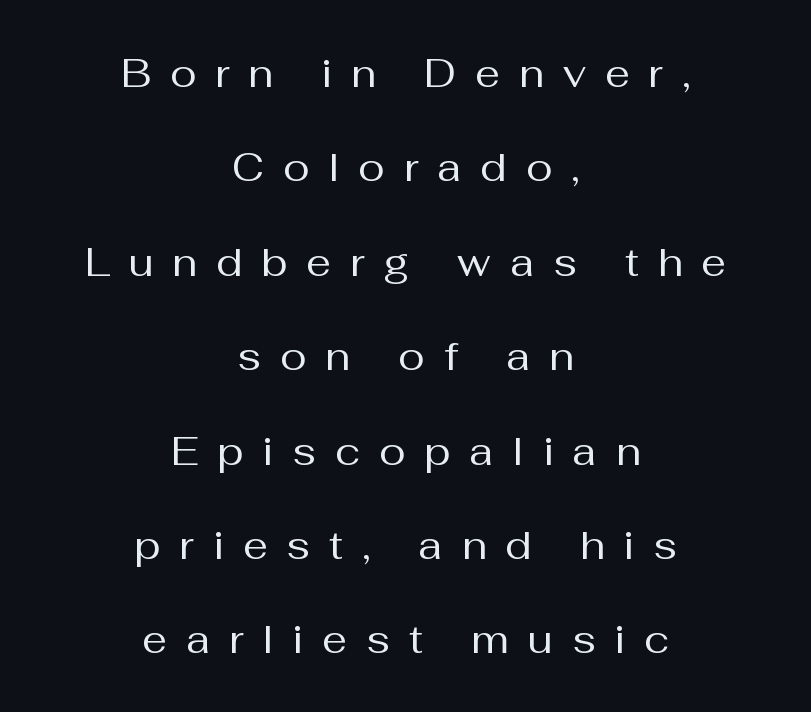
Q: Is the text bold? A: No.
Q: Is the text italic (slanted)? A: No, it is upright.
Q: Is the typeface a serif or a sans-serif typeface? A: Sans-serif.
Q: Is the text underlined? A: No.
Q: How is the paragraph aligned? A: Centered.
Q: Is the spacing between letters normal or unusually wide? A: Unusually wide.
Q: Is the spacing between lines tight, normal or loose? A: Loose.
Q: Width (condensed, normal, or wide)? A: Normal.
Q: Stroke contrast? A: Medium.
Q: x-height? A: Medium.
Q: Monospaced? A: No.
